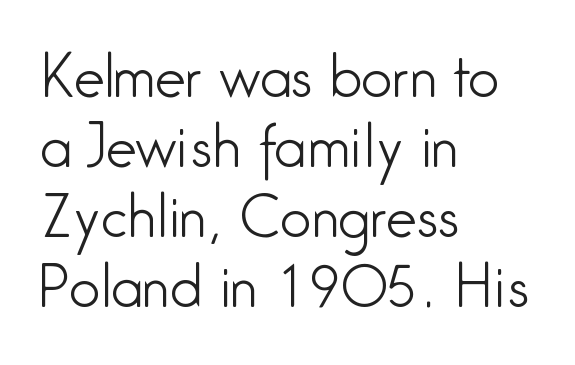
A normal amount of white space separates one row of letters from the next. Descender tails drop into unmarked territory. Italic? Not at all — the glyphs are vertical. The letters carry no serifs — their stems end cleanly without finishing strokes. The lines are quadded left.
